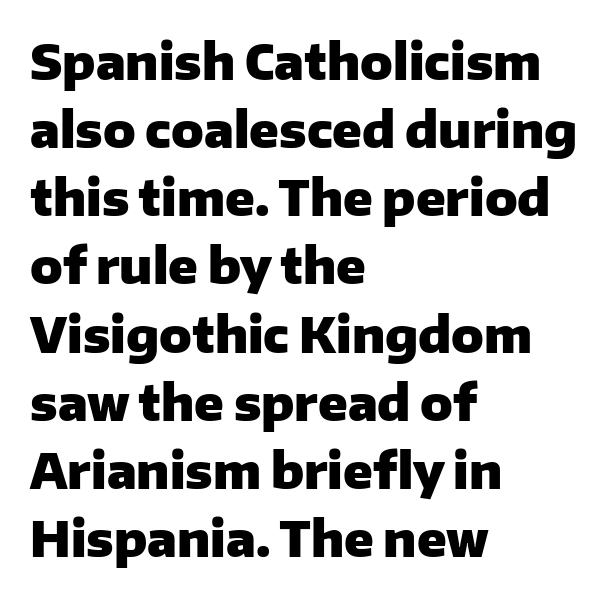
The font is running at its bold setting. Character widths vary here, with narrow letters taking less room than wide ones. A clean baseline with only descenders dipping below it. Upright lettering throughout. The tracking reads as untouched default to a designer's eye. Vertical spacing — default.
